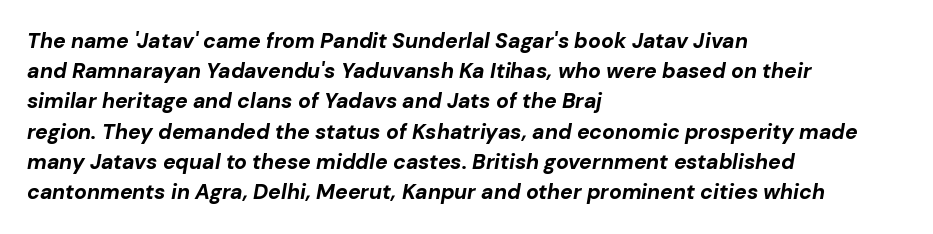
Yep, that's italic — everything's leaning. Each word holds together tightly as a unit, with standard inter-letter gaps. The baseline area is clear. Horizontal bands of white between lines are of average thickness. One-word summary of the alignment: left. Typographic density is high because the face is bold.
